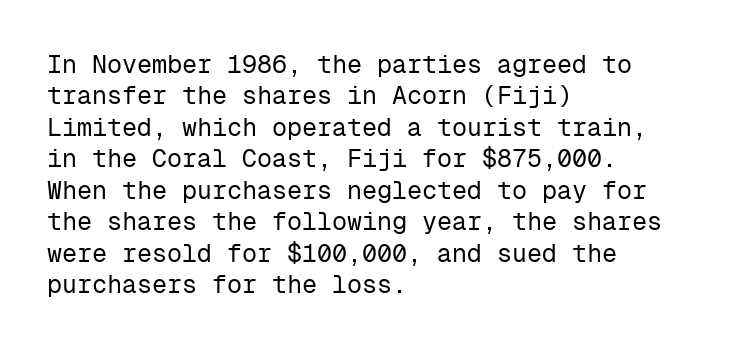
No letter is thick-stroked: the sample isn't bold. This is roman type, the default non-slanted kind. One glance says typical: line gaps are just what's usual. Plain, unruled lines of type. This sample is left-justified, so line endings fall wherever the words run out.
